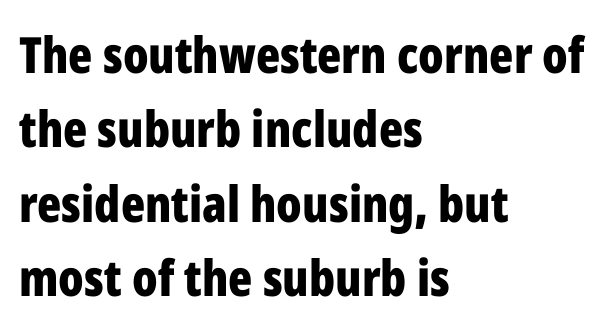
Q: Is the text bold? A: Yes.
Q: Is the text italic (slanted)? A: No, it is upright.
Q: Is the typeface a serif or a sans-serif typeface? A: Sans-serif.
Q: Is the text underlined? A: No.
Q: How is the paragraph aligned? A: Left-aligned.
Q: Is the spacing between letters normal or unusually wide? A: Normal.
Q: Is the spacing between lines tight, normal or loose? A: Normal.
Q: Width (condensed, normal, or wide)? A: Condensed.
Q: Stroke contrast? A: Low.
Q: x-height? A: Medium.
Q: Monospaced? A: No.
